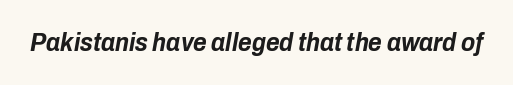
{"italic": "yes", "lean": "right", "slant_degrees": 10, "bold": "yes", "underline": "no", "letter_spacing": "normal", "letter_spacing_em": 0.0, "glyph_px": 26}
